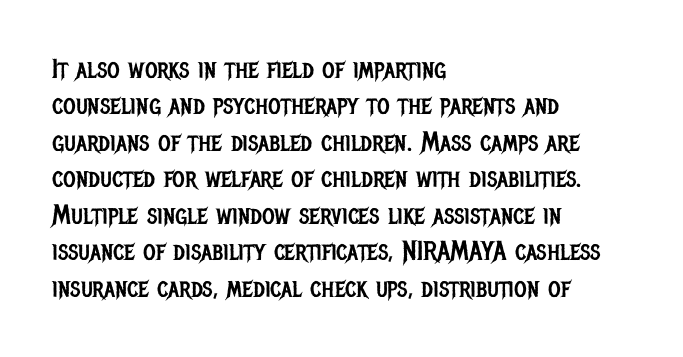
Q: Is the text bold? A: No.
Q: Is the text italic (slanted)? A: No, it is upright.
Q: Is the text underlined? A: No.
Q: How is the paragraph aligned? A: Left-aligned.
Q: Is the spacing between letters normal or unusually wide? A: Normal.
Q: Is the spacing between lines tight, normal or loose? A: Normal.
